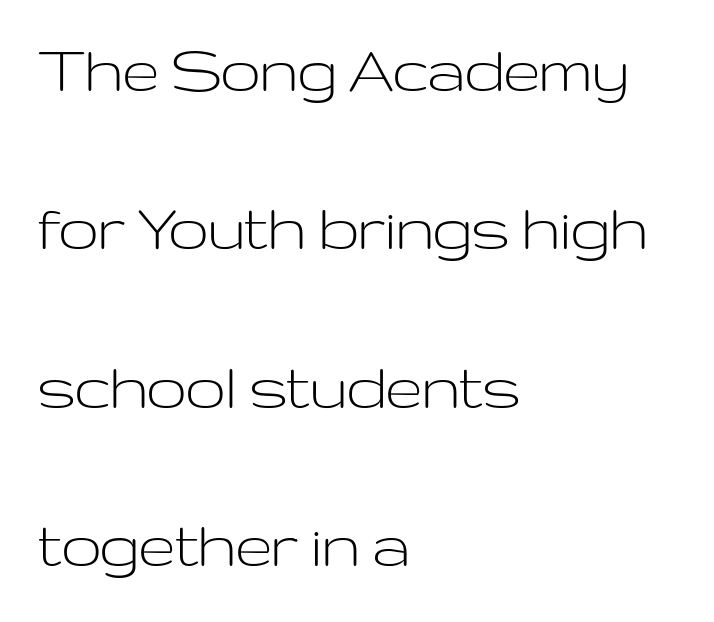
{"serif": "no", "italic": "no", "bold": "no", "weight": "light", "width": "wide", "stroke_contrast": "low", "x_height": "medium", "monospaced": "no", "underline": "no", "align": "left", "line_spacing": "loose", "line_spacing_ratio": 2.23, "letter_spacing": "normal", "letter_spacing_em": 0.0, "glyph_px": 71}
